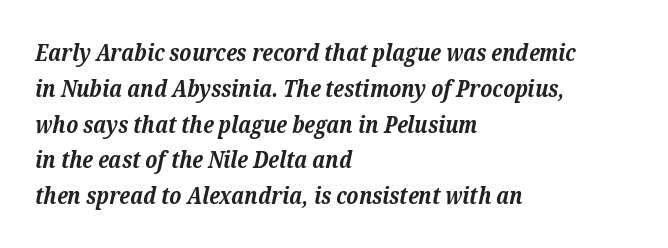
{"italic": "yes", "lean": "right", "slant_degrees": 12, "bold": "yes", "underline": "no", "align": "left", "line_spacing": "normal", "line_spacing_ratio": 1.49, "letter_spacing": "normal", "letter_spacing_em": 0.0, "glyph_px": 24}
